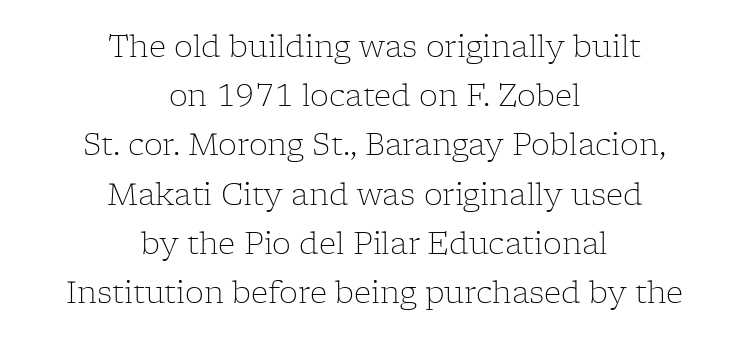
Look at the bottom of the vertical strokes: they flare into serifs here. Both edges are ragged and mirror each other, which tells us the setting is centered. Underlining? Definitely not there. Nothing unusual about the tracking: characters are spaced as the font intends. The axis of the letterforms is exactly vertical. Each new line begins a customary step beneath the previous one.
